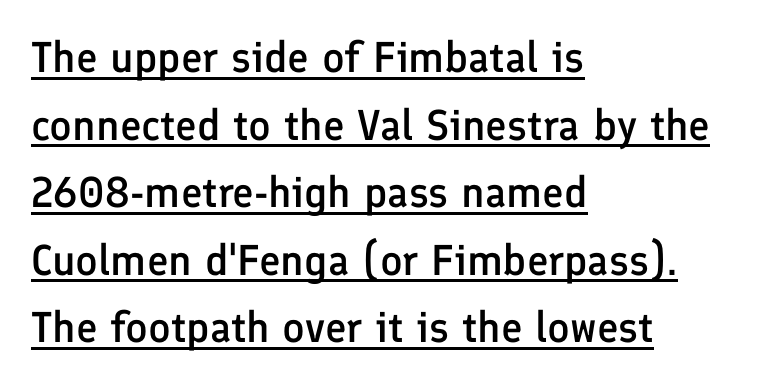
Letter spacing: default. The specimen reads as upright at a glance. Firm but not heavy-handed strokes: this text is semibold. This sample uses a sans-serif face.
